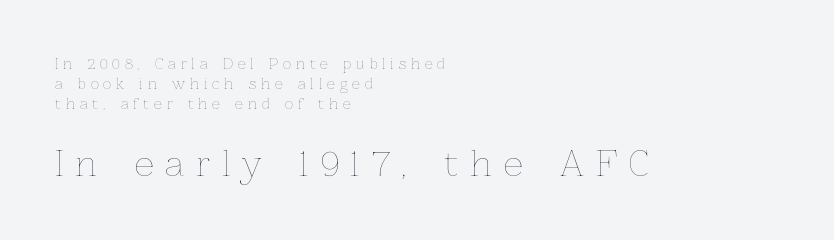
In terms of letterspacing, this is a distinctly airy, spread setting. Do the characters align in a grid? No, the font is proportional. Posture: straight, roman, zero tilt. Is the type heavy? It reads as light-to-regular instead.
